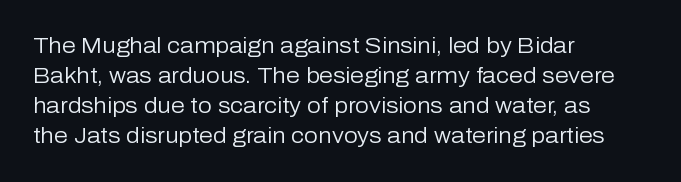
{"italic": "no", "bold": "no", "underline": "no", "align": "left", "line_spacing": "normal", "line_spacing_ratio": 1.37, "letter_spacing": "normal", "letter_spacing_em": 0.0, "glyph_px": 22}
